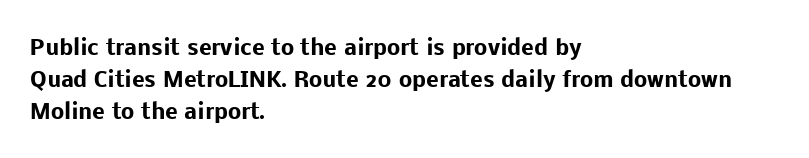
The image shows 21 px bold type, upright; set left-aligned, normal line spacing (1.53x), normal letter spacing, not underlined.
